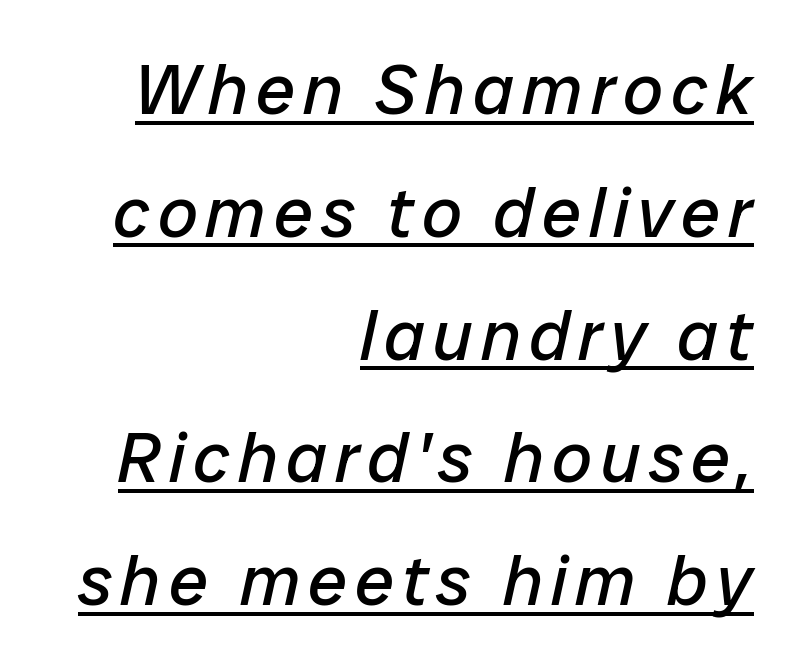
The specimen includes a rule beneath the text block's lines. A typesetter would call this proportional, since set widths differ per character. The setting favours the right margin, as signatures and pull-quotes sometimes do. Slanted lettering throughout. The typesetting does not lean heavy: it is not bold.
